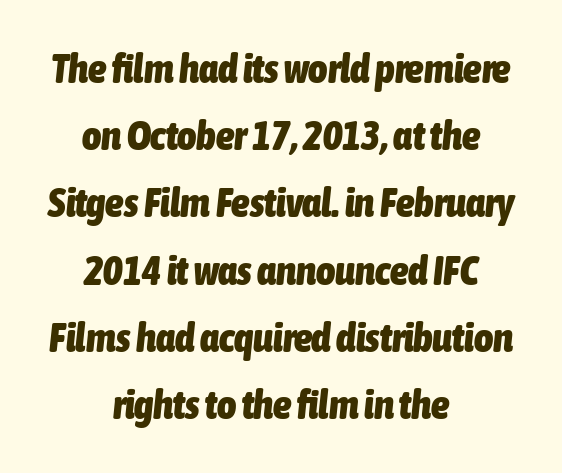
These lines are centered, leaving both edges ragged. When letters slant like this, we call the style italic. Anything drawn beneath the words? Only blank space. These words are printed bold, with thick strokes throughout. These lines are rendered in a variable-pitch font.
